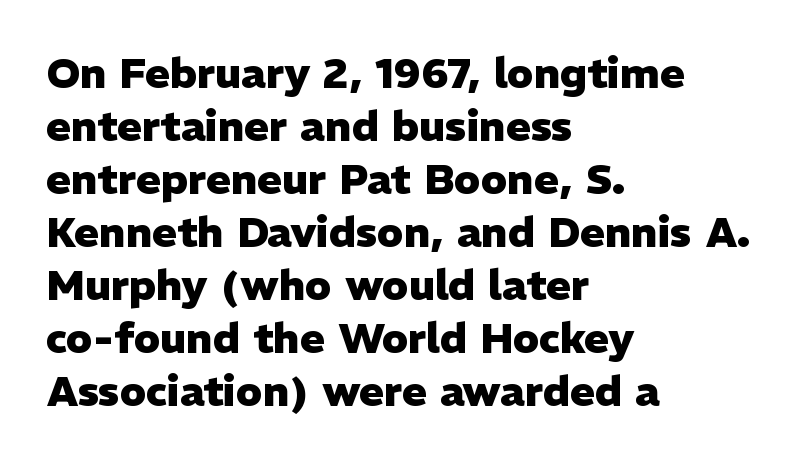
How would I describe the line gaps? Plain and ordinary. Between one letter and the next there's only the usual sliver of space. Look at the bottom of the vertical strokes: they stop flat, with no serifs. This is heavy type, rendered in bold.
